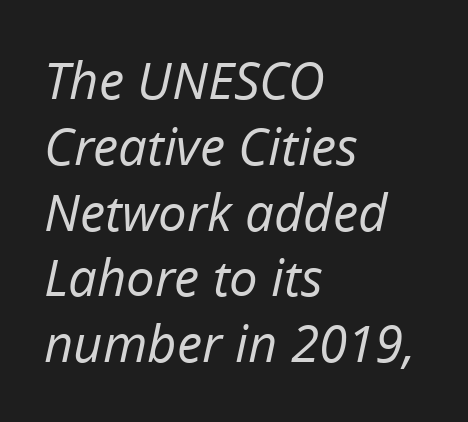
Q: Is the text bold? A: No.
Q: Is the text italic (slanted)? A: Yes, it leans right by about 12 degrees.
Q: Is the text underlined? A: No.
Q: How is the paragraph aligned? A: Left-aligned.
Q: Is the spacing between letters normal or unusually wide? A: Normal.
Q: Is the spacing between lines tight, normal or loose? A: Normal.
Q: Width (condensed, normal, or wide)? A: Normal.
Q: Stroke contrast? A: Low.
Q: x-height? A: Medium.
Q: Monospaced? A: No.
